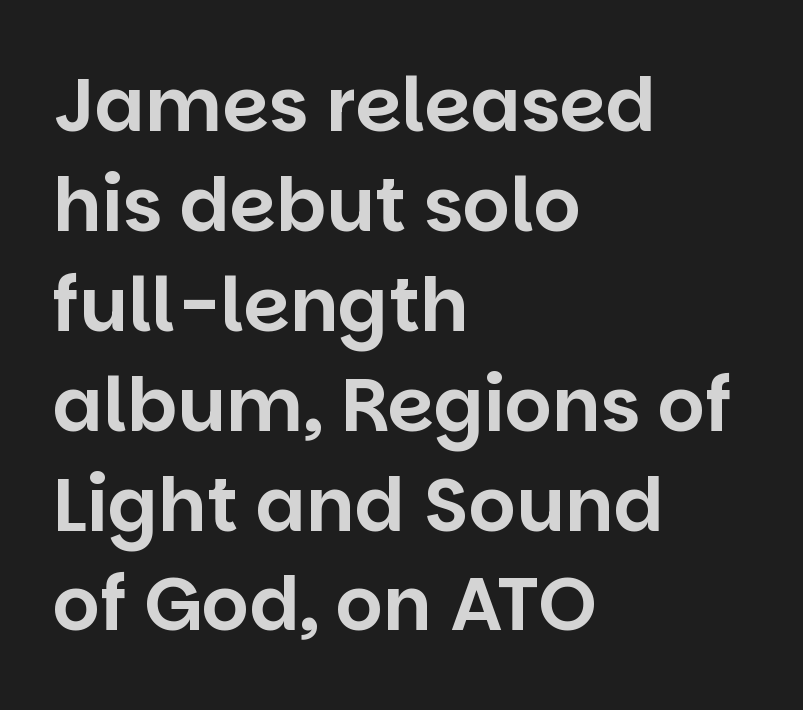
The image shows 74 px sans-serif type, upright; set left-aligned, normal line spacing (1.35x), normal letter spacing, not underlined; low stroke contrast and a large x-height.
